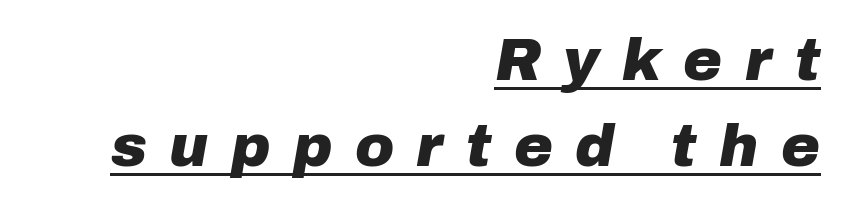
Q: Is the text bold? A: Yes.
Q: Is the text italic (slanted)? A: Yes, it leans right by about 10 degrees.
Q: Is the text underlined? A: Yes.
Q: How is the paragraph aligned? A: Right-aligned.
Q: Is the spacing between letters normal or unusually wide? A: Unusually wide.
Q: Is the spacing between lines tight, normal or loose? A: Normal.
Q: Width (condensed, normal, or wide)? A: Normal.
Q: Stroke contrast? A: Low.
Q: x-height? A: Medium.
Q: Monospaced? A: No.
